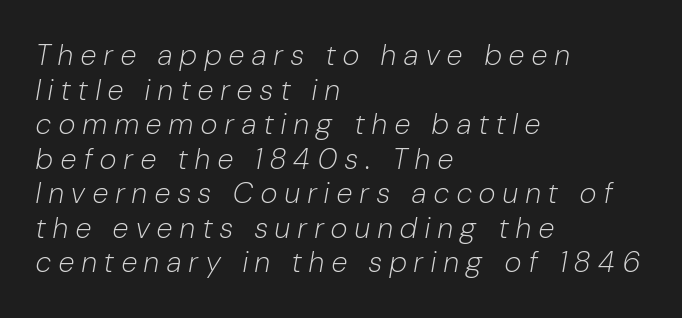
Q: Is the text bold? A: No.
Q: Is the text italic (slanted)? A: Yes, it leans right by about 10 degrees.
Q: Is the text underlined? A: No.
Q: How is the paragraph aligned? A: Left-aligned.
Q: Is the spacing between letters normal or unusually wide? A: Unusually wide.
Q: Width (condensed, normal, or wide)? A: Condensed.
Q: Stroke contrast? A: Low.
Q: x-height? A: Medium.
Q: Monospaced? A: No.
